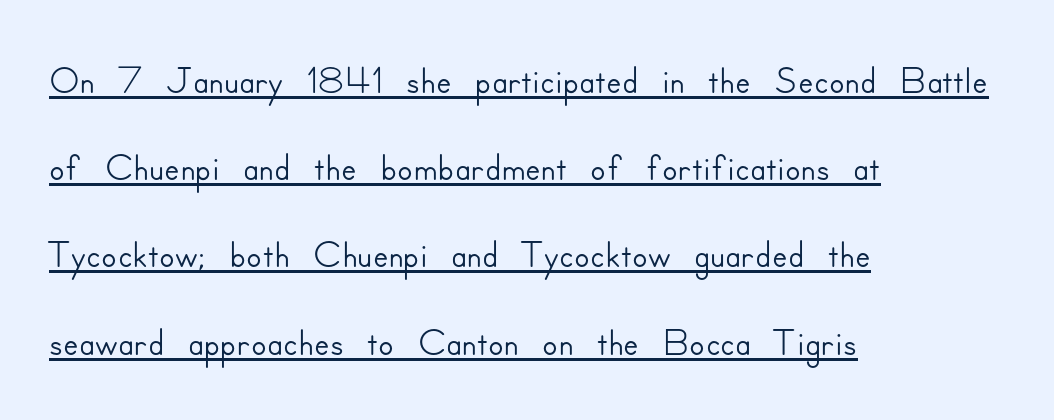
The image shows 57 px sans-serif type, upright; set left-aligned, normal line spacing (1.53x), normal letter spacing, underlined; low stroke contrast and a small x-height.
